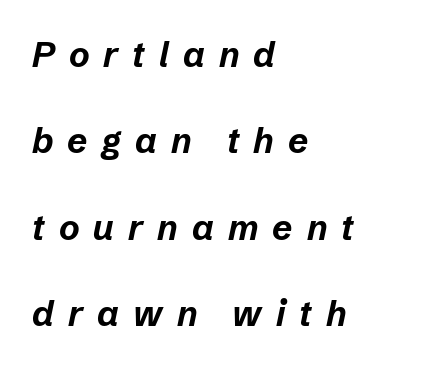
Spacing verdict: proportional, widths tailored to each character. Descender tails drop into unmarked territory. The rendering applies a slant to the glyphs. The space between consecutive lines is lavish. This sample is left-justified, so line endings fall wherever the words run out.
